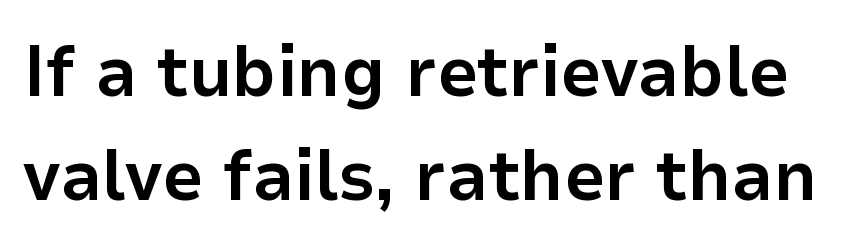
The image shows 72 px bold sans-serif type, upright; set normal line spacing (1.45x), normal letter spacing, not underlined; low stroke contrast and a medium x-height.
